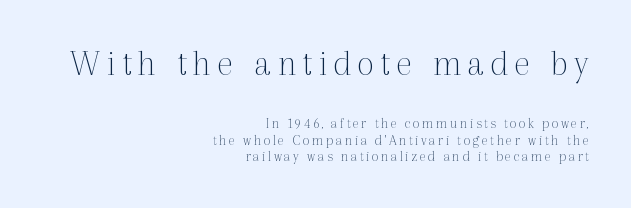
{"serif": "yes", "italic": "no", "bold": "no", "weight": "thin", "width": "normal", "x_height": "medium", "monospaced": "no", "underline": "no", "align": "right", "line_spacing": "tight", "line_spacing_ratio": 1.1, "larger_block": "first", "size_ratio": 2.53, "glyph_px": 38}
